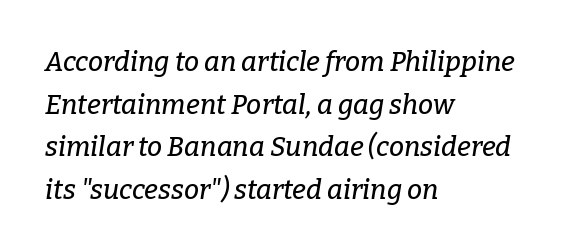
The specimen omits any rule beneath the text block's lines. How would I describe the line gaps? Plain and ordinary. Nobody touched the tracking dial on this one. Notice how the stems are inclined rather than vertical — that's the hallmark of italics. Typeset ragged right — the left edge is the straight one.
